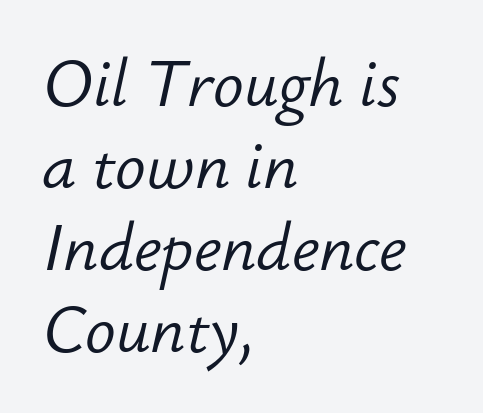
The image shows 64 px light type, italic (leaning right); set left-aligned, normal line spacing (1.28x), normal letter spacing, not underlined; low stroke contrast and a small x-height.
